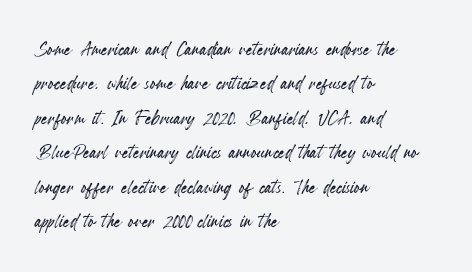
{"underline": "no", "align": "left", "line_spacing": "normal", "line_spacing_ratio": 1.38, "letter_spacing": "normal", "letter_spacing_em": 0.0, "glyph_px": 25}
